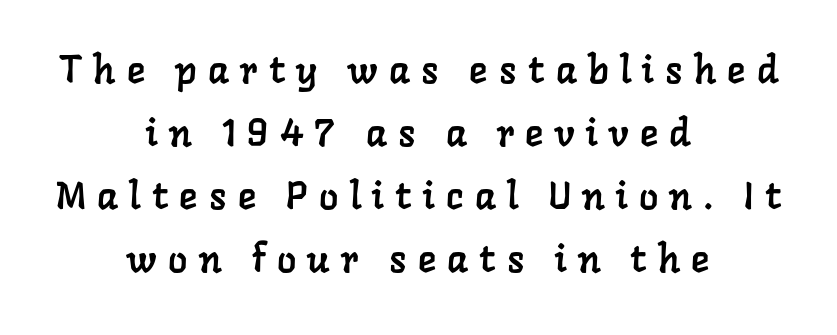
Q: Is the typeface a serif or a sans-serif typeface? A: Serif.
Q: Is the text underlined? A: No.
Q: How is the paragraph aligned? A: Centered.
Q: Is the spacing between letters normal or unusually wide? A: Unusually wide.
Q: Is the spacing between lines tight, normal or loose? A: Normal.
Q: Width (condensed, normal, or wide)? A: Normal.
Q: Stroke contrast? A: Low.
Q: x-height? A: Medium.
Q: Monospaced? A: No.
